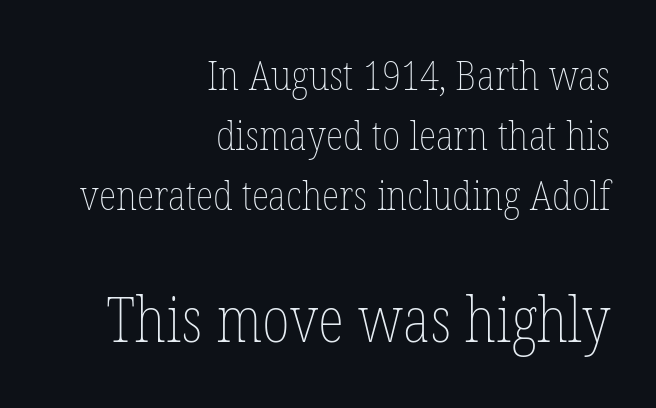
Q: Is the text bold? A: No.
Q: Is the text italic (slanted)? A: No, it is upright.
Q: Is the text underlined? A: No.
Q: How is the paragraph aligned? A: Right-aligned.
Q: Is the spacing between letters normal or unusually wide? A: Normal.
Q: Is the spacing between lines tight, normal or loose? A: Normal.
Q: Which block of text is set in a larger size, the first (top) or the second (bottom)? A: The second (bottom) one.
Q: Width (condensed, normal, or wide)? A: Condensed.
Q: Stroke contrast? A: Low.
Q: x-height? A: Medium.
Q: Monospaced? A: No.
